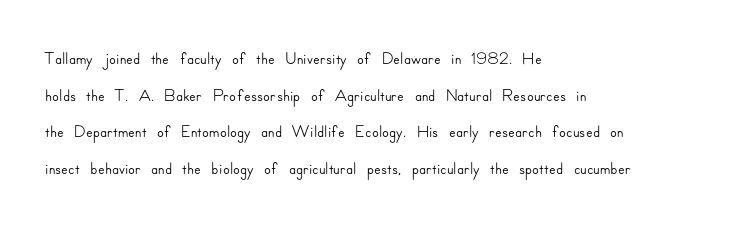
The image shows 25 px text type, upright; set left-aligned, normal line spacing (1.47x), normal letter spacing, not underlined.
